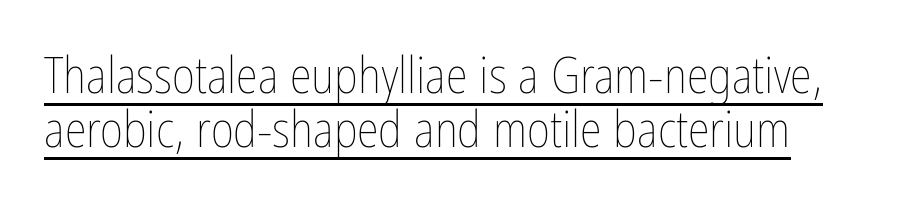
{"italic": "no", "bold": "no", "weight": "thin", "width": "condensed", "stroke_contrast": "low", "x_height": "medium", "monospaced": "no", "underline": "yes", "line_spacing": "tight", "line_spacing_ratio": 1.09, "letter_spacing": "normal", "letter_spacing_em": 0.0, "glyph_px": 50}
